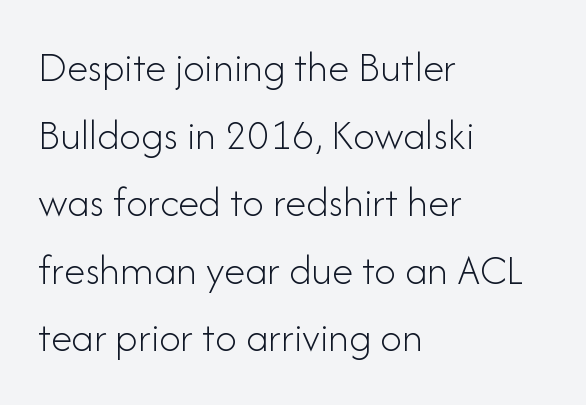
Here the designer chose a conventional face with non-uniform glyph widths. The paragraph shown leans on its left margin. Type without underlining. Weight: in the light-to-regular range. These lines were composed using upright roman letters. The type is set solid horizontally, with unmodified tracking.
